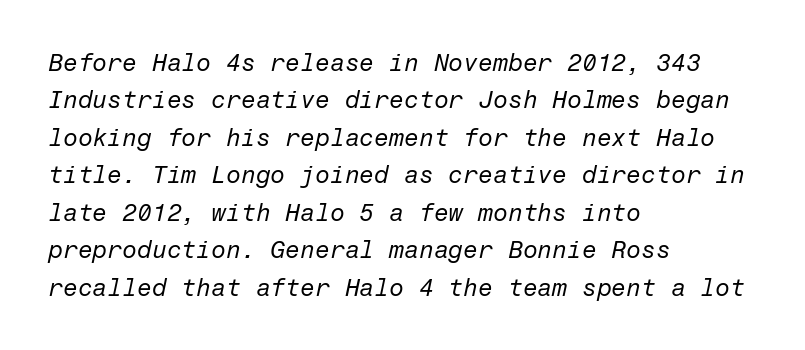
The image shows 24 px text type, italic (leaning right); set left-aligned, normal line spacing (1.56x), normal letter spacing, not underlined.
